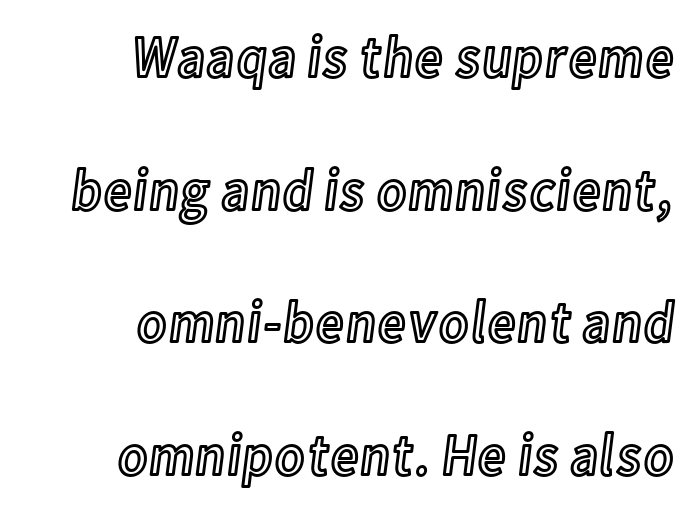
Q: Is the text italic (slanted)? A: Yes.
Q: Is the text underlined? A: No.
Q: How is the paragraph aligned? A: Right-aligned.
Q: Is the spacing between letters normal or unusually wide? A: Normal.
Q: Is the spacing between lines tight, normal or loose? A: Loose.
Q: Width (condensed, normal, or wide)? A: Condensed.
Q: x-height? A: Medium.
Q: Monospaced? A: No.
